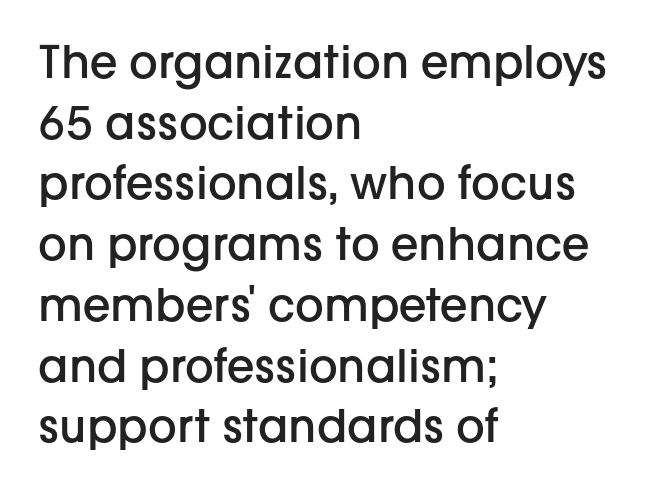
The image shows 45 px semibold sans-serif type, upright; set left-aligned, normal line spacing (1.35x), normal letter spacing, not underlined; low stroke contrast and a medium x-height.
